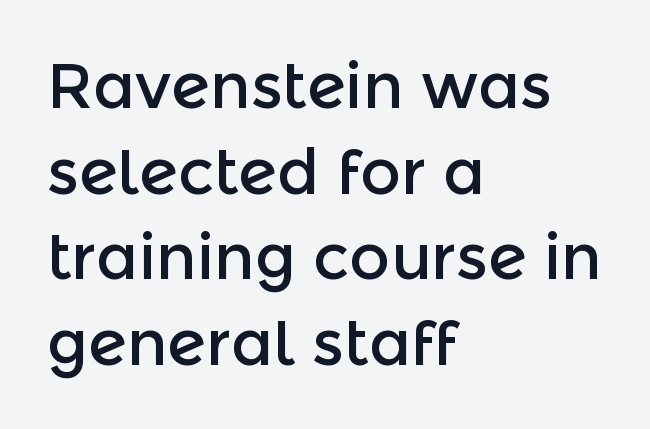
The image shows 63 px sans-serif type, upright; set left-aligned, normal line spacing (1.36x), normal letter spacing, not underlined; a medium x-height.
